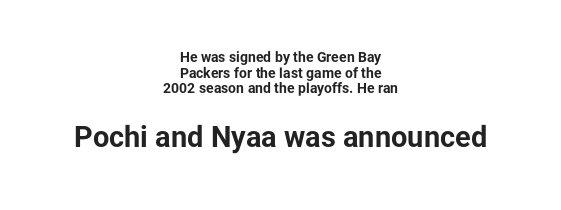
{"serif": "no", "italic": "no", "bold": "yes", "weight": "bold", "width": "normal", "stroke_contrast": "low", "x_height": "medium", "monospaced": "no", "underline": "no", "align": "center", "line_spacing": "tight", "line_spacing_ratio": 1.11, "letter_spacing": "normal", "letter_spacing_em": 0.0, "larger_block": "second", "size_ratio": 2.07, "glyph_px": 29}
